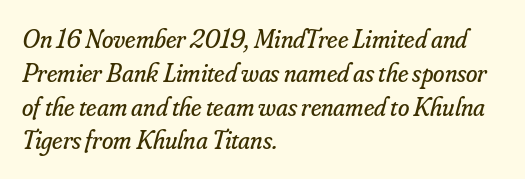
{"italic": "yes", "lean": "right", "slant_degrees": 16, "bold": "no", "underline": "no", "align": "left", "line_spacing": "normal", "line_spacing_ratio": 1.3, "letter_spacing": "normal", "letter_spacing_em": 0.0, "glyph_px": 26}
